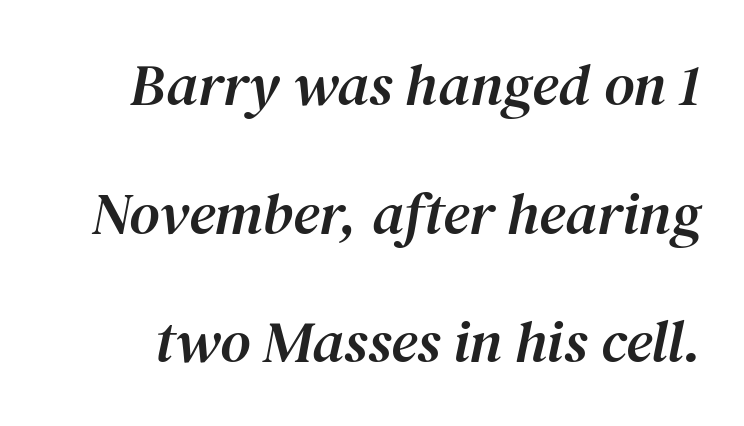
Q: Is the text italic (slanted)? A: Yes, it leans right by about 12 degrees.
Q: Is the typeface a serif or a sans-serif typeface? A: Serif.
Q: Is the text underlined? A: No.
Q: Is the spacing between letters normal or unusually wide? A: Normal.
Q: Is the spacing between lines tight, normal or loose? A: Loose.
Q: Width (condensed, normal, or wide)? A: Normal.
Q: Stroke contrast? A: Medium.
Q: x-height? A: Medium.
Q: Monospaced? A: No.
